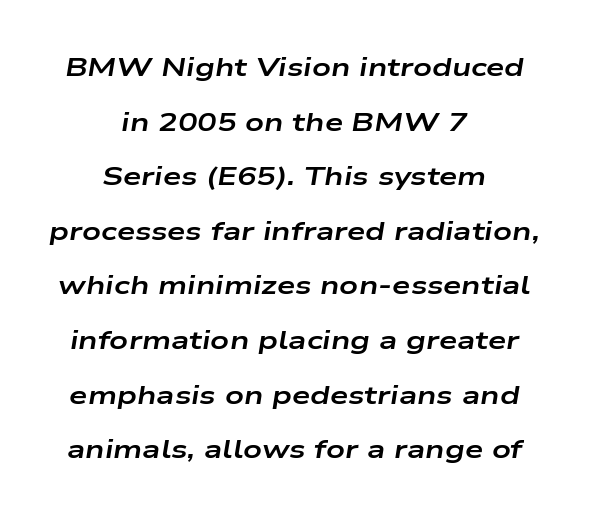
The image shows 26 px bold type, italic (leaning right); set centered, loose line spacing (2.1x), normal letter spacing, not underlined.
